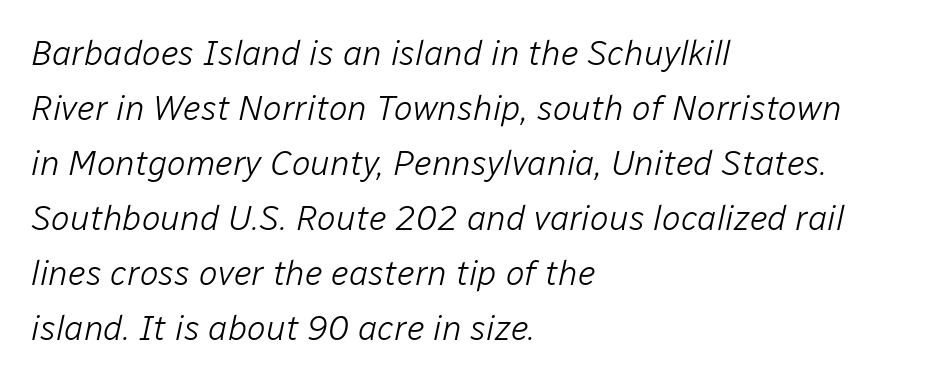
{"italic": "yes", "lean": "right", "slant_degrees": 12, "bold": "no", "weight": "light", "width": "normal", "stroke_contrast": "low", "x_height": "medium", "monospaced": "no", "underline": "no", "align": "left", "line_spacing": "normal", "line_spacing_ratio": 1.57, "letter_spacing": "normal", "letter_spacing_em": 0.0, "glyph_px": 35}
